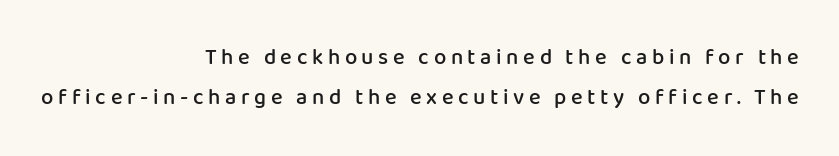
{"italic": "no", "bold": "semi", "underline": "no", "align": "right", "line_spacing_ratio": 1.83, "letter_spacing": "wide", "letter_spacing_em": 0.21, "glyph_px": 22}
